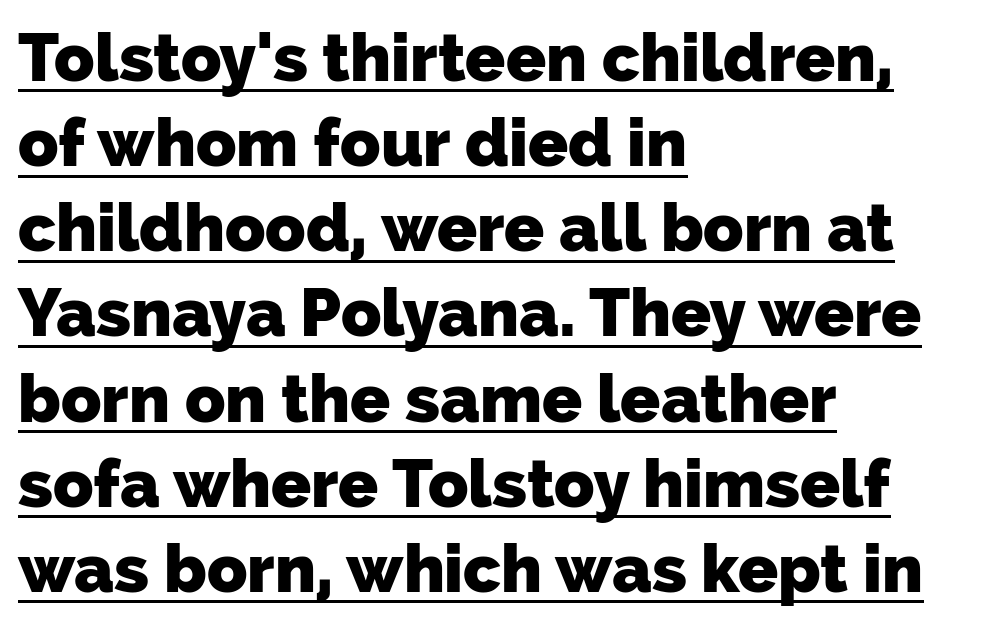
The image shows 66 px heavy sans-serif type; set left-aligned, normal line spacing (1.29x), normal letter spacing, underlined; low stroke contrast and a medium x-height.
